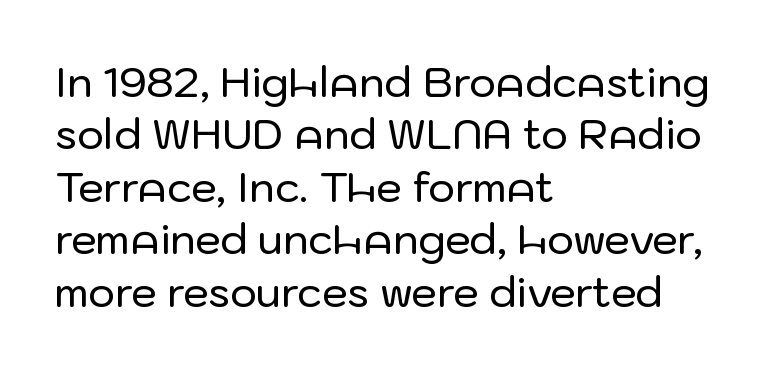
Q: Is the text italic (slanted)? A: No, it is upright.
Q: Is the typeface a serif or a sans-serif typeface? A: Sans-serif.
Q: Is the text underlined? A: No.
Q: How is the paragraph aligned? A: Left-aligned.
Q: Is the spacing between letters normal or unusually wide? A: Normal.
Q: Is the spacing between lines tight, normal or loose? A: Normal.
Q: Width (condensed, normal, or wide)? A: Normal.
Q: Stroke contrast? A: Low.
Q: x-height? A: Medium.
Q: Monospaced? A: No.
